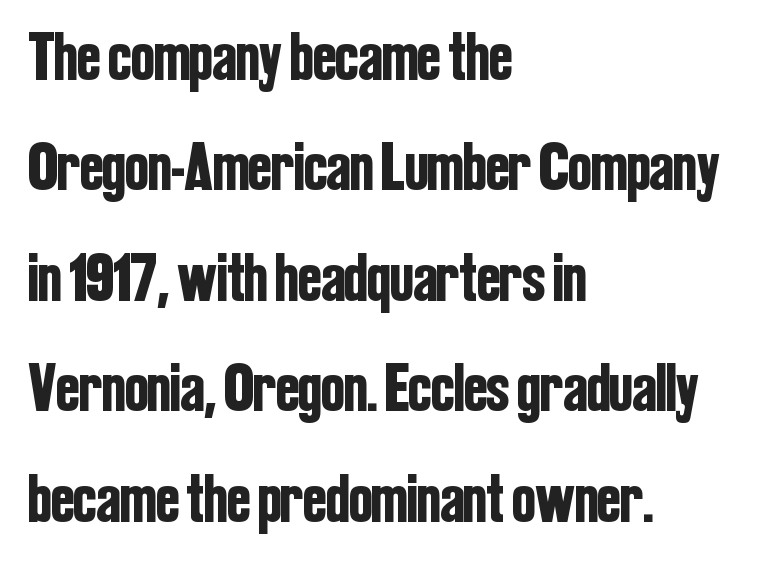
The image shows 69 px condensed sans-serif type, upright; set left-aligned, normal line spacing (1.6x), normal letter spacing, not underlined; low stroke contrast and a medium x-height.
